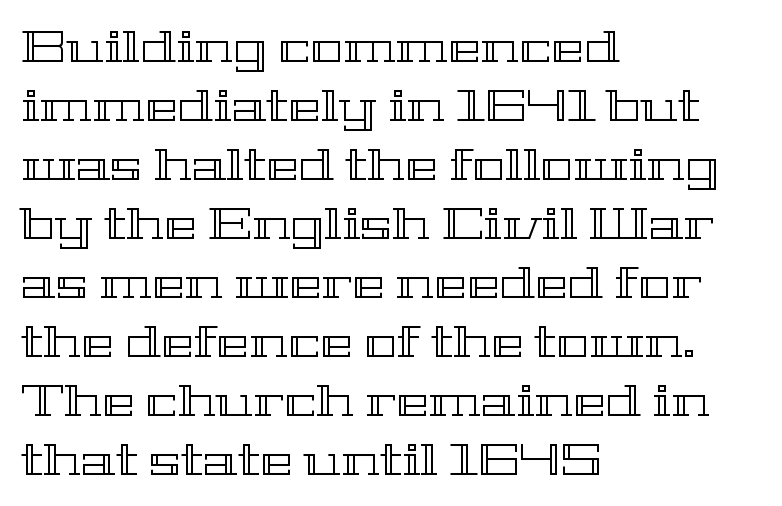
The image shows 44 px wide type, upright; set left-aligned, normal line spacing (1.34x), normal letter spacing, not underlined; a medium x-height.
